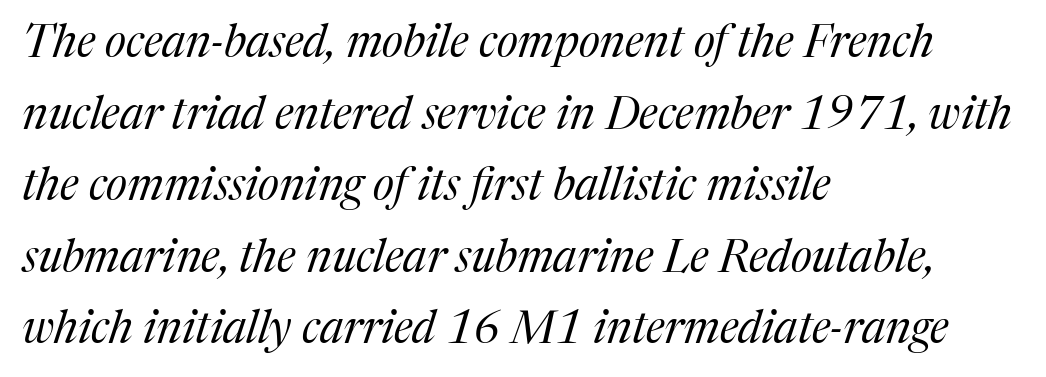
The image shows 45 px regular-weight serif type, italic (leaning right); set left-aligned, normal line spacing (1.59x), normal letter spacing, not underlined; medium stroke contrast and a medium x-height.
